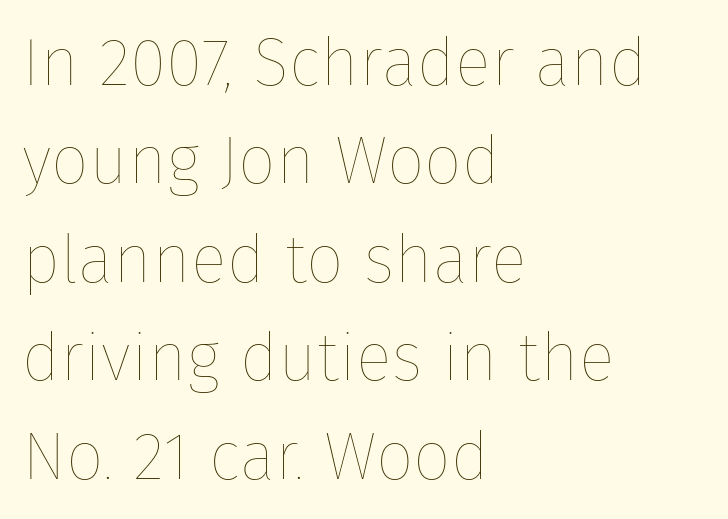
A typesetter would call this proportional, since set widths differ per character. The strokes carry an ordinary text weight at most. Short note: letters normally spaced. Short and long lines alike share a common starting point at left.
